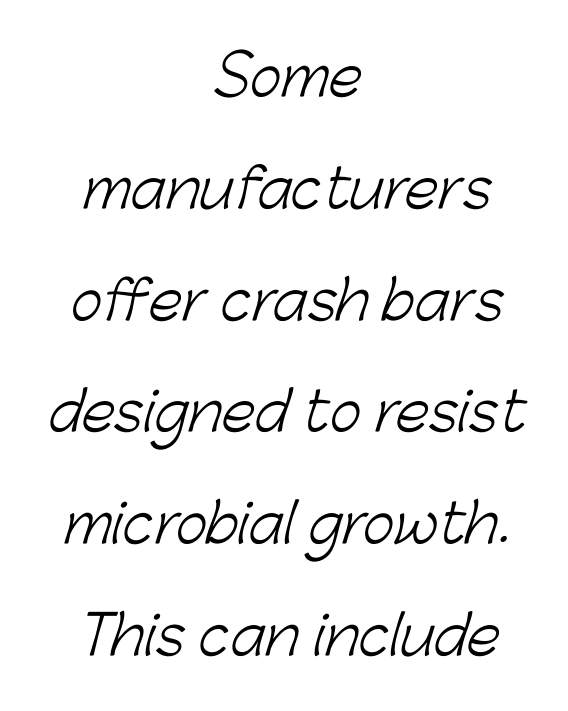
The image shows 54 px light sans-serif type; set centered, loose line spacing (2.07x), normal letter spacing, not underlined; low stroke contrast and a medium x-height.
